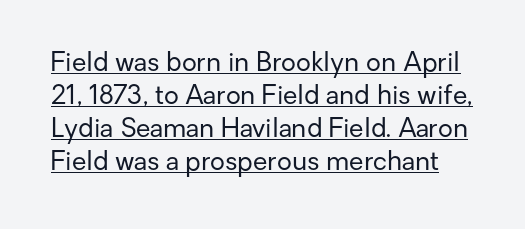
{"italic": "no", "bold": "no", "underline": "yes", "line_spacing": "normal", "line_spacing_ratio": 1.27, "letter_spacing": "normal", "letter_spacing_em": 0.0, "glyph_px": 26}
